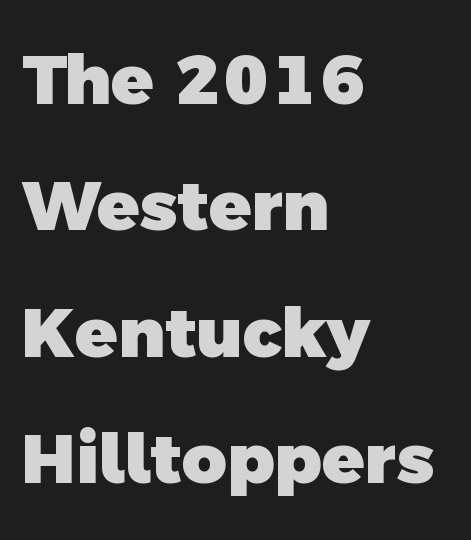
The image shows 69 px heavy sans-serif type; set left-aligned, line spacing 1.83x, normal letter spacing, not underlined; a medium x-height.
